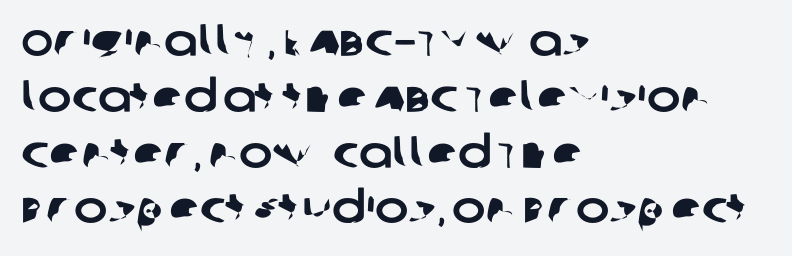
{"serif": "no", "width": "normal", "stroke_contrast": "low", "x_height": "large", "monospaced": "no", "underline": "no", "align": "left", "line_spacing_ratio": 1.24, "letter_spacing": "normal", "letter_spacing_em": 0.0, "glyph_px": 45}
